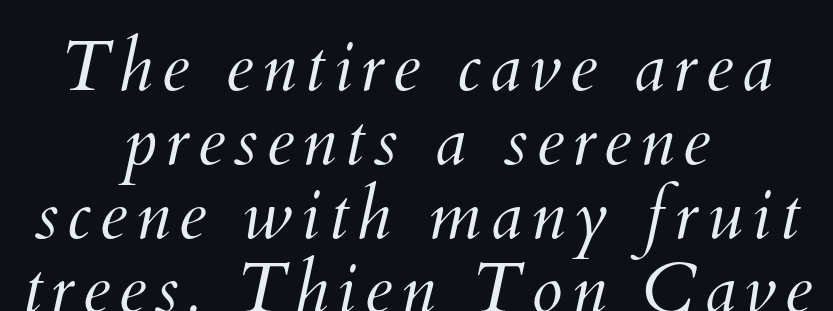
Q: Is the text bold? A: No.
Q: Is the text underlined? A: No.
Q: How is the paragraph aligned? A: Centered.
Q: Is the spacing between lines tight, normal or loose? A: Tight.
Q: Width (condensed, normal, or wide)? A: Normal.
Q: Stroke contrast? A: Medium.
Q: x-height? A: Small.
Q: Monospaced? A: No.
